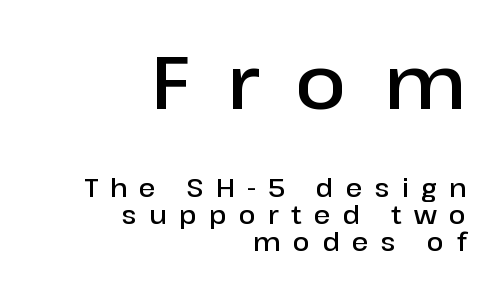
Q: Is the text bold? A: Semi-bold.
Q: Is the text italic (slanted)? A: No, it is upright.
Q: Is the typeface a serif or a sans-serif typeface? A: Sans-serif.
Q: Is the text underlined? A: No.
Q: How is the paragraph aligned? A: Right-aligned.
Q: Is the spacing between letters normal or unusually wide? A: Unusually wide.
Q: Is the spacing between lines tight, normal or loose? A: Tight.
Q: Which block of text is set in a larger size, the first (top) or the second (bottom)? A: The first (top) one.
Q: Width (condensed, normal, or wide)? A: Normal.
Q: Stroke contrast? A: Low.
Q: x-height? A: Medium.
Q: Monospaced? A: No.
